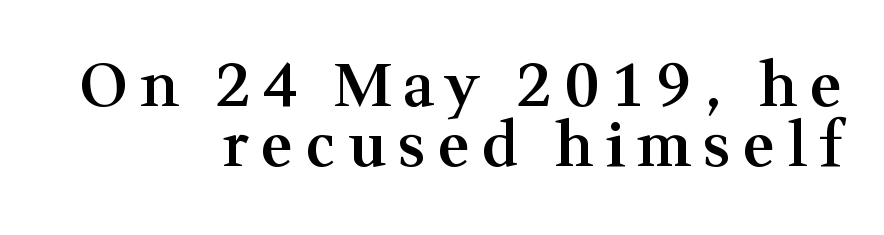
Look at the stroke-to-counter ratio: somewhat heavy, a semibold. Line endings align vertically; line beginnings do not. This is serif lettering, the kind often seen in printed books. The typography opts for an upright posture over an oblique one. Check under the words: just untouched page. The letters are spread apart with noticeably loose tracking.
